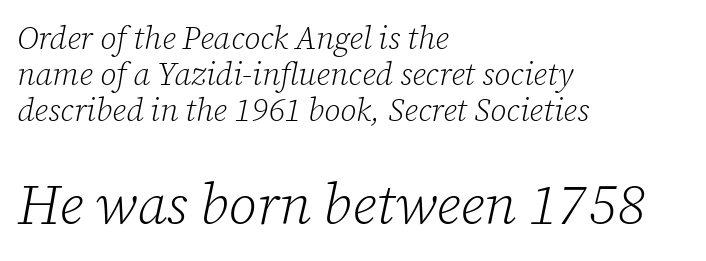
Q: Is the text bold? A: No.
Q: Is the text italic (slanted)? A: Yes, it leans right by about 12 degrees.
Q: Is the typeface a serif or a sans-serif typeface? A: Serif.
Q: Is the text underlined? A: No.
Q: How is the paragraph aligned? A: Left-aligned.
Q: Is the spacing between letters normal or unusually wide? A: Normal.
Q: Is the spacing between lines tight, normal or loose? A: Tight.
Q: Which block of text is set in a larger size, the first (top) or the second (bottom)? A: The second (bottom) one.
Q: Width (condensed, normal, or wide)? A: Normal.
Q: Stroke contrast? A: Low.
Q: x-height? A: Medium.
Q: Monospaced? A: No.
